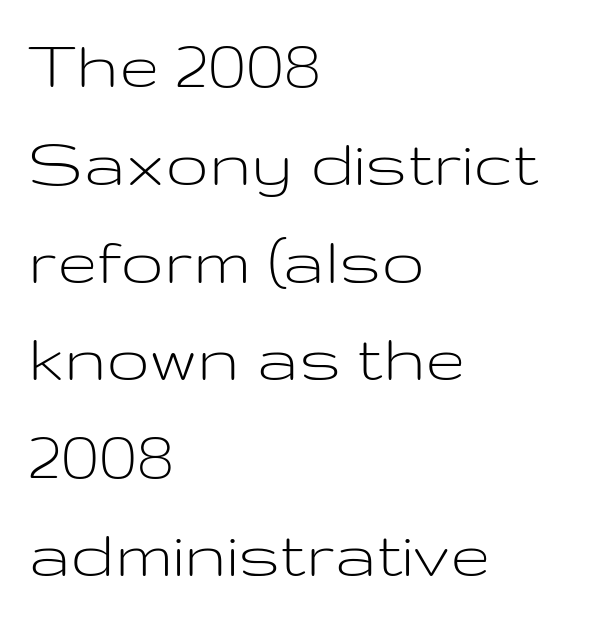
Nobody touched the tracking dial on this one. The designer left line spacing at the default. Font category for this specimen: sans-serif. This rendering features lettering with no underline. Every row of glyphs begins at an identical x-position on the left.
